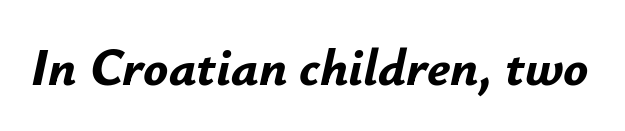
The image shows 52 px bold type, italic (leaning right); set normal letter spacing, not underlined; low stroke contrast and a small x-height.
